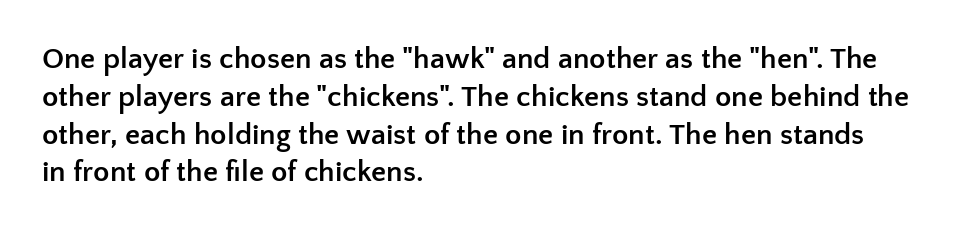
The letters advance in unequal steps, a hallmark of proportional type. Does the type have serifs? No, each stem ends abruptly. Set as a true bold cut, around the 700 mark. This rendering features lettering with no underline.
